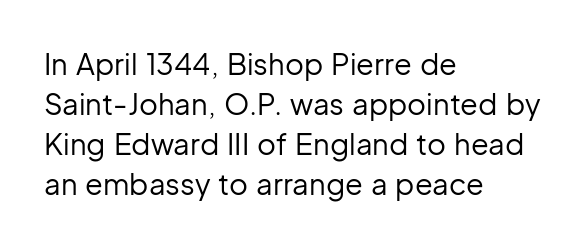
The glyphs in this specimen are sans serif. Here the designer chose a conventional face with non-uniform glyph widths. Stroke mass is kept to a normal reading level or below. The passage shown has conventional tracking throughout. Decoration check: the copy has no underline.
